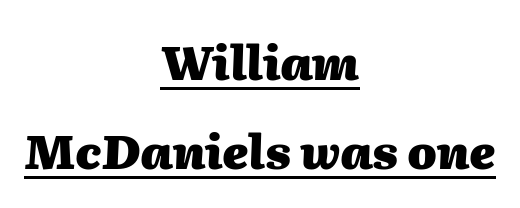
{"italic": "yes", "lean": "right", "slant_degrees": 2, "bold": "yes", "weight": "heavy", "width": "normal", "stroke_contrast": "medium", "x_height": "medium", "monospaced": "no", "underline": "yes", "align": "center", "line_spacing_ratio": 1.89, "letter_spacing": "normal", "letter_spacing_em": 0.0, "glyph_px": 47}
